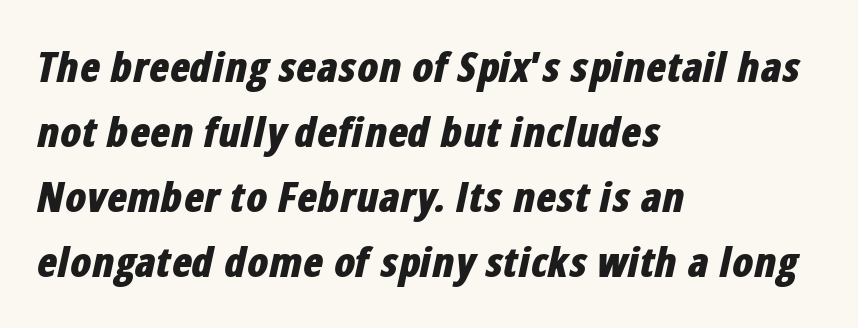
{"italic": "yes", "lean": "right", "slant_degrees": 12, "bold": "yes", "weight": "bold", "width": "condensed", "stroke_contrast": "low", "x_height": "medium", "monospaced": "no", "underline": "no", "align": "left", "line_spacing": "normal", "line_spacing_ratio": 1.55, "letter_spacing": "normal", "letter_spacing_em": 0.0, "glyph_px": 42}
